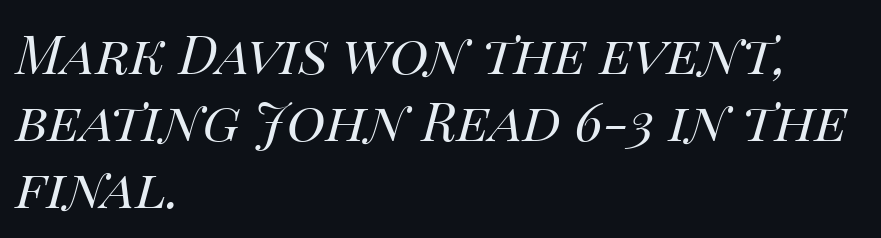
Q: Is the text bold? A: No.
Q: Is the text italic (slanted)? A: Yes, it leans right by about 14 degrees.
Q: Is the text underlined? A: No.
Q: How is the paragraph aligned? A: Left-aligned.
Q: Is the spacing between letters normal or unusually wide? A: Normal.
Q: Is the spacing between lines tight, normal or loose? A: Normal.
Q: Width (condensed, normal, or wide)? A: Normal.
Q: Stroke contrast? A: High.
Q: x-height? A: Large.
Q: Monospaced? A: No.
